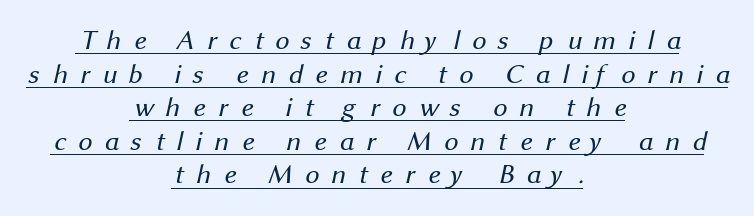
The image shows 28 px regular-weight sans-serif type; set centered, line spacing 1.2x, unusually wide letter spacing (+0.43 em), underlined; medium stroke contrast and a medium x-height.
